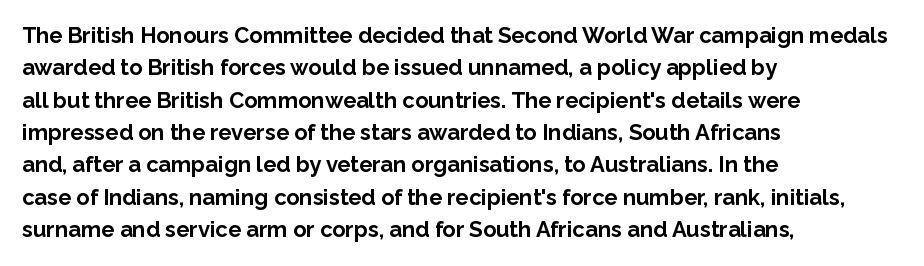
{"italic": "no", "bold": "yes", "underline": "no", "align": "left", "line_spacing": "normal", "line_spacing_ratio": 1.47, "letter_spacing": "normal", "letter_spacing_em": 0.0, "glyph_px": 22}
